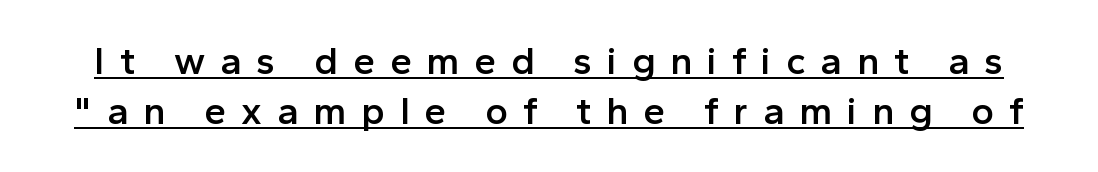
{"serif": "no", "italic": "no", "bold": "semi", "weight": "semibold", "width": "normal", "x_height": "medium", "monospaced": "no", "underline": "yes", "line_spacing": "normal", "line_spacing_ratio": 1.27, "letter_spacing": "wide", "letter_spacing_em": 0.38, "glyph_px": 39}
